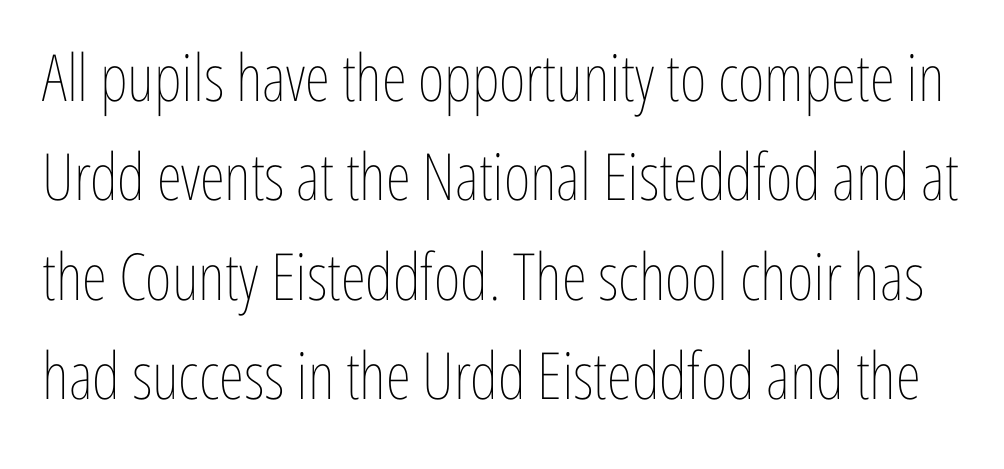
Q: Is the text bold? A: No.
Q: Is the text italic (slanted)? A: No, it is upright.
Q: Is the text underlined? A: No.
Q: Is the spacing between letters normal or unusually wide? A: Normal.
Q: Is the spacing between lines tight, normal or loose? A: Normal.
Q: Width (condensed, normal, or wide)? A: Condensed.
Q: Stroke contrast? A: Low.
Q: x-height? A: Medium.
Q: Monospaced? A: No.
